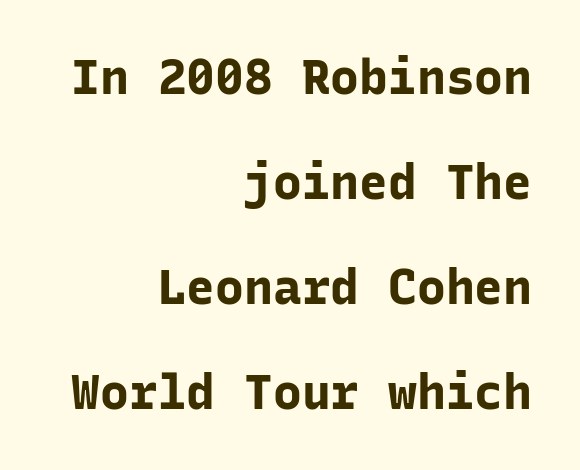
Q: Is the text bold? A: Yes.
Q: Is the text italic (slanted)? A: No, it is upright.
Q: Is the typeface a serif or a sans-serif typeface? A: Sans-serif.
Q: Is the text underlined? A: No.
Q: How is the paragraph aligned? A: Right-aligned.
Q: Is the spacing between letters normal or unusually wide? A: Normal.
Q: Is the spacing between lines tight, normal or loose? A: Loose.
Q: Width (condensed, normal, or wide)? A: Normal.
Q: Stroke contrast? A: Low.
Q: x-height? A: Medium.
Q: Monospaced? A: Yes.
